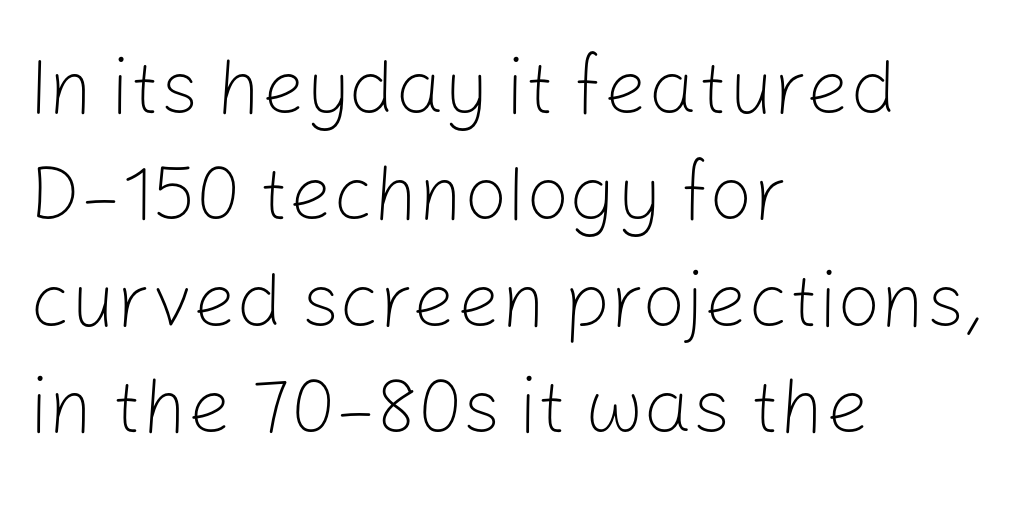
{"serif": "no", "italic": "no", "bold": "no", "weight": "light", "width": "normal", "stroke_contrast": "low", "x_height": "medium", "monospaced": "no", "underline": "no", "align": "left", "line_spacing": "normal", "line_spacing_ratio": 1.38, "letter_spacing": "normal", "letter_spacing_em": 0.0, "glyph_px": 77}
